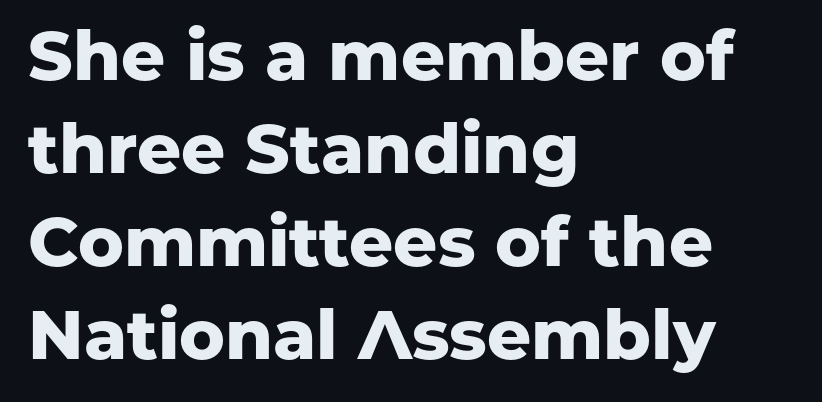
{"serif": "no", "italic": "no", "bold": "yes", "weight": "heavy", "width": "normal", "stroke_contrast": "low", "x_height": "medium", "monospaced": "no", "underline": "no", "align": "left", "line_spacing": "normal", "line_spacing_ratio": 1.35, "letter_spacing": "normal", "letter_spacing_em": 0.0, "glyph_px": 69}
